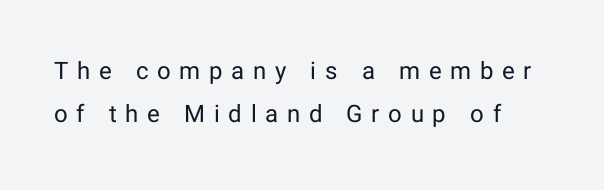
Q: Is the text bold? A: No.
Q: Is the text italic (slanted)? A: No, it is upright.
Q: Is the text underlined? A: No.
Q: Is the spacing between letters normal or unusually wide? A: Unusually wide.
